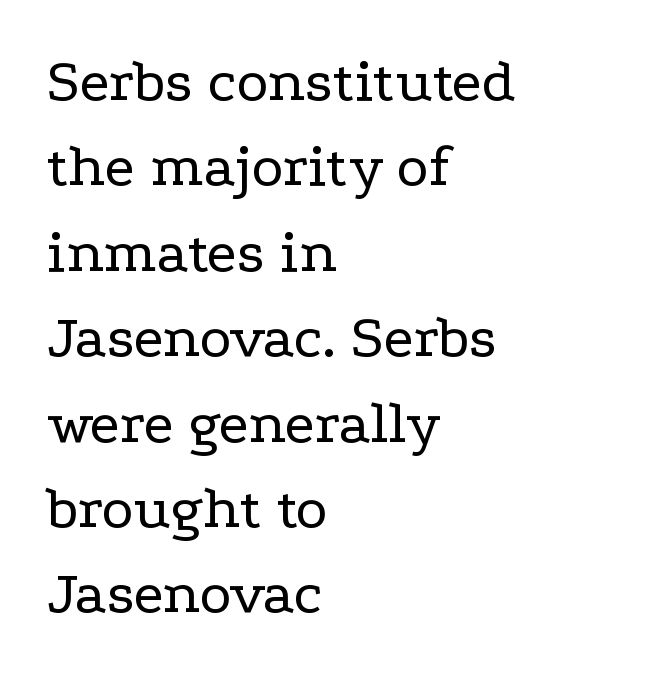
{"serif": "yes", "italic": "no", "bold": "no", "weight": "regular", "width": "wide", "stroke_contrast": "low", "x_height": "medium", "monospaced": "no", "underline": "no", "align": "left", "line_spacing": "normal", "line_spacing_ratio": 1.4, "letter_spacing": "normal", "letter_spacing_em": 0.0, "glyph_px": 61}
